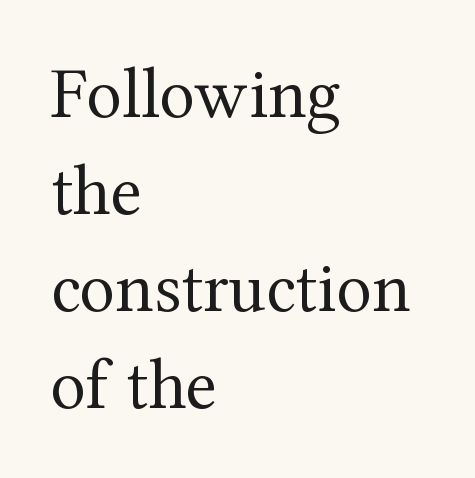
The image shows 73 px regular-weight serif type, upright; set left-aligned, normal line spacing (1.33x), normal letter spacing, not underlined; medium stroke contrast and a medium x-height.
